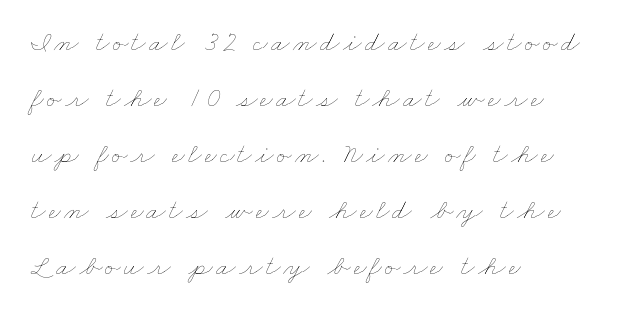
{"bold": "no", "weight": "thin", "width": "wide", "stroke_contrast": "low", "x_height": "small", "monospaced": "no", "underline": "no", "align": "left", "line_spacing": "loose", "line_spacing_ratio": 2.0, "glyph_px": 28}
